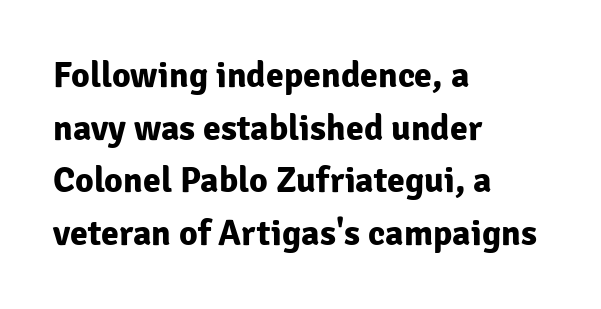
The image shows 36 px bold sans-serif type, upright; set left-aligned, normal line spacing (1.46x), normal letter spacing, not underlined; low stroke contrast and a medium x-height.
